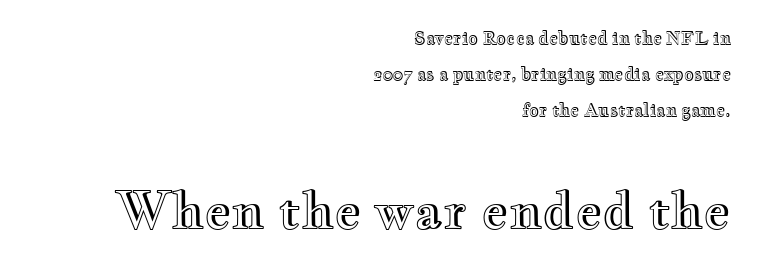
The image shows 51 px wide type, upright; set right-aligned, loose line spacing (2.12x), normal letter spacing, not underlined; the second (bottom) block is 3.0x larger; a small x-height.
